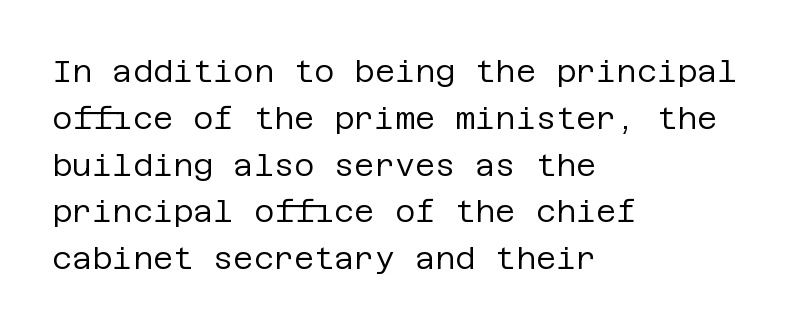
{"serif": "no", "italic": "no", "bold": "no", "weight": "regular", "width": "normal", "stroke_contrast": "low", "x_height": "large", "underline": "no", "align": "left", "line_spacing": "normal", "line_spacing_ratio": 1.51, "letter_spacing": "normal", "letter_spacing_em": 0.0, "glyph_px": 31}
